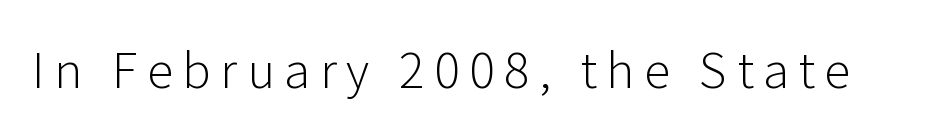
Q: Is the text bold? A: No.
Q: Is the text italic (slanted)? A: No, it is upright.
Q: Is the typeface a serif or a sans-serif typeface? A: Sans-serif.
Q: Is the text underlined? A: No.
Q: Is the spacing between letters normal or unusually wide? A: Unusually wide.
Q: Width (condensed, normal, or wide)? A: Normal.
Q: Stroke contrast? A: Low.
Q: x-height? A: Medium.
Q: Monospaced? A: No.
